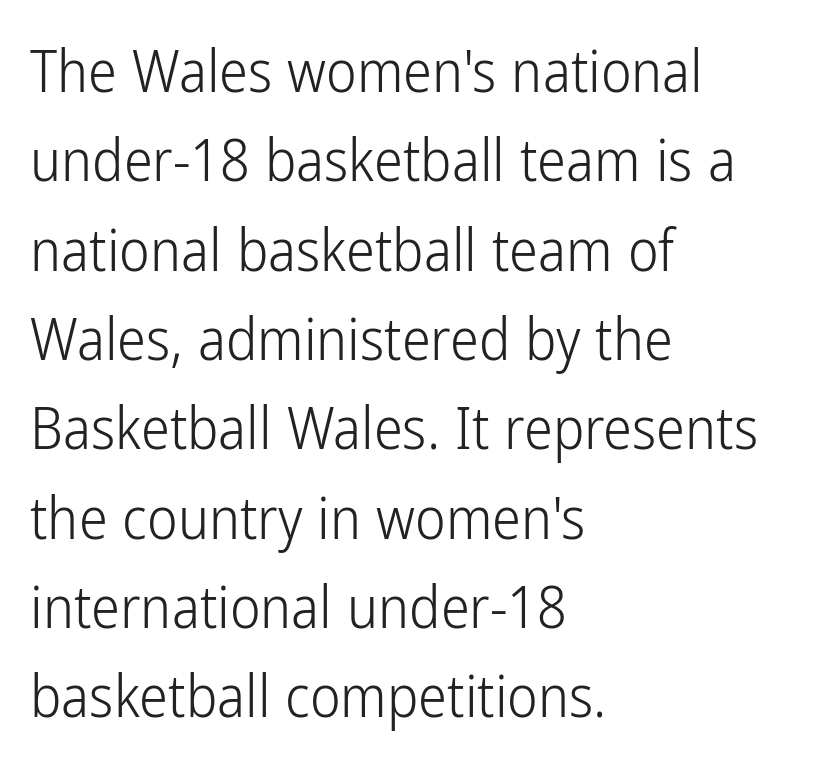
This rendering leaves character spacing at its baseline value. Weight: regular or lighter. If you measured baseline to baseline, you'd find a middling distance. The characters display no serif detailing; their extremities are plain. Underline: absent.
